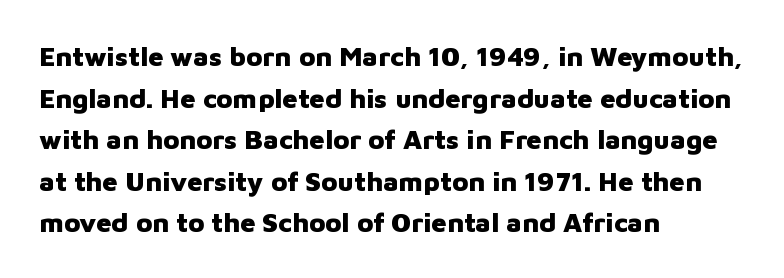
This sample keeps an unexceptional amount of space between lines. Which margin do the lines hug? The left one — the right edge is uneven. The specimen omits any rule beneath the text block's lines. Students, note that the glyphs here touch the page at normal intervals. This is heavy type, rendered in bold.
